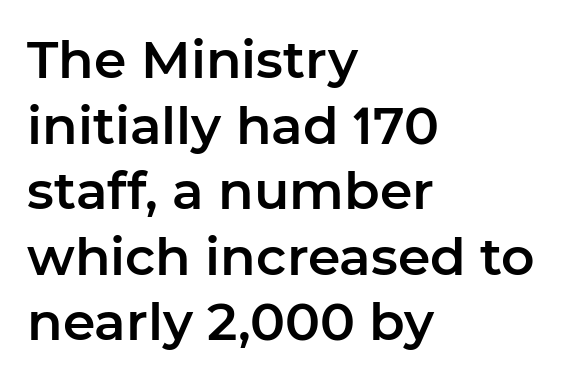
Q: Is the text italic (slanted)? A: No, it is upright.
Q: Is the typeface a serif or a sans-serif typeface? A: Sans-serif.
Q: Is the text underlined? A: No.
Q: How is the paragraph aligned? A: Left-aligned.
Q: Is the spacing between letters normal or unusually wide? A: Normal.
Q: Is the spacing between lines tight, normal or loose? A: Normal.
Q: Width (condensed, normal, or wide)? A: Normal.
Q: Stroke contrast? A: Low.
Q: x-height? A: Medium.
Q: Monospaced? A: No.
